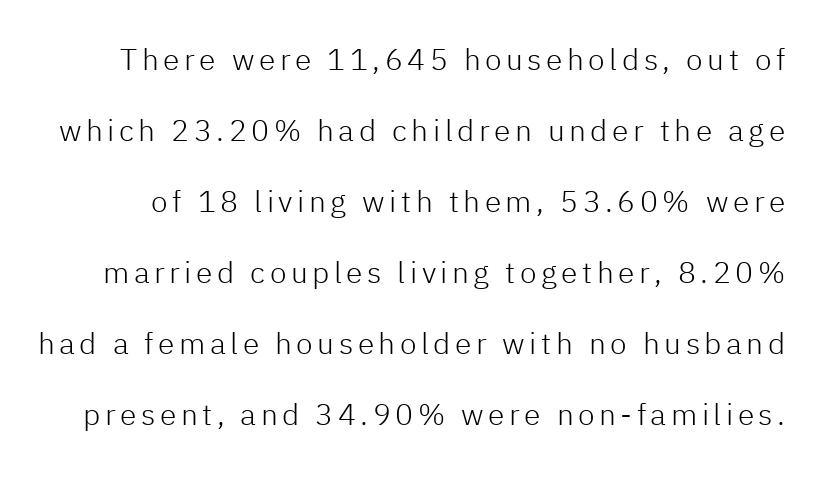
The image shows 30 px light sans-serif type, upright; set loose line spacing (2.37x), not underlined; low stroke contrast and a medium x-height.
